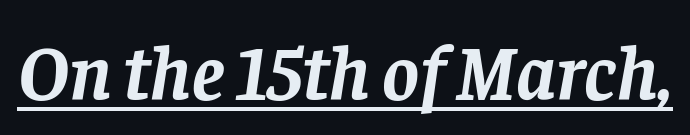
Character widths vary here, with narrow letters taking less room than wide ones. Little horizontal feet cap the strokes, marking this as serif type. A typographer would call this underscored text. A typesetter would call this zero additional tracking. Emphasis-style slanted type is in use. Heft: maximum for text — a bold.
